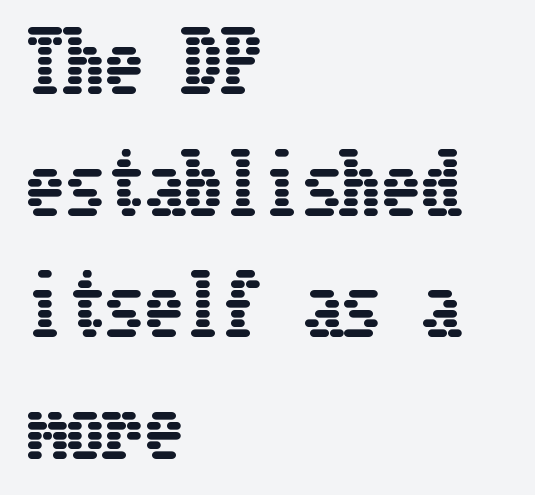
{"italic": "no", "width": "condensed", "stroke_contrast": "low", "x_height": "medium", "underline": "no", "align": "left", "line_spacing": "normal", "line_spacing_ratio": 1.54, "letter_spacing": "normal", "letter_spacing_em": 0.0, "glyph_px": 79}
